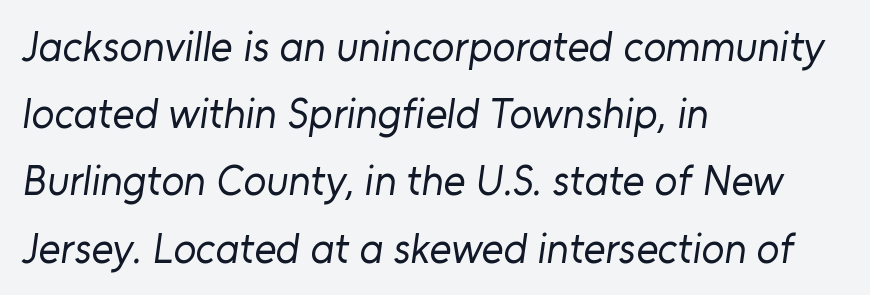
{"serif": "no", "bold": "no", "weight": "regular", "width": "normal", "stroke_contrast": "low", "x_height": "medium", "monospaced": "no", "underline": "no", "align": "left", "line_spacing": "normal", "line_spacing_ratio": 1.6, "letter_spacing": "normal", "letter_spacing_em": 0.0, "glyph_px": 42}
